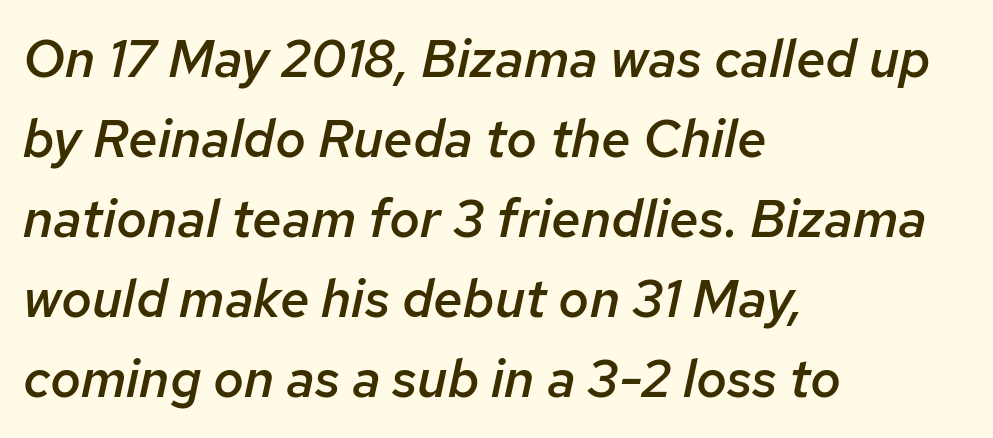
The image shows 53 px semibold type, italic (leaning right); set left-aligned, normal line spacing (1.51x), normal letter spacing, not underlined; low stroke contrast and a medium x-height.
